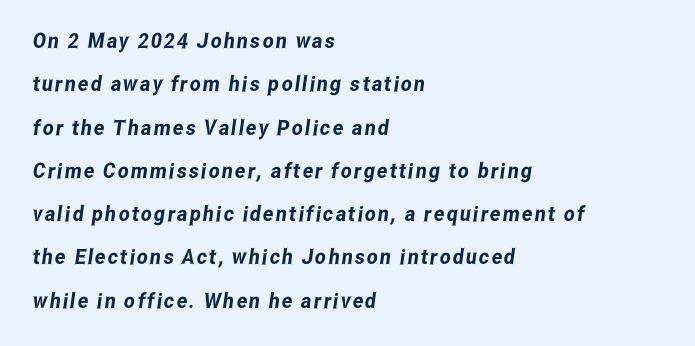
The image shows 21 px text type; set left-aligned, loose line spacing (2.06x), not underlined.
